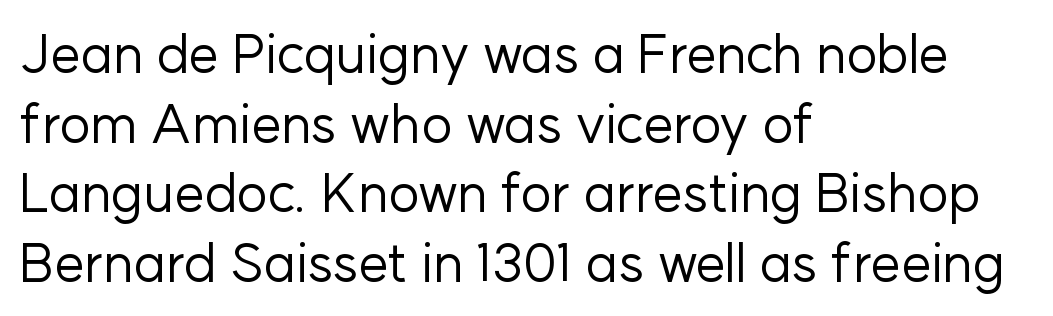
Q: Is the text bold? A: No.
Q: Is the text italic (slanted)? A: No, it is upright.
Q: Is the typeface a serif or a sans-serif typeface? A: Sans-serif.
Q: Is the text underlined? A: No.
Q: How is the paragraph aligned? A: Left-aligned.
Q: Is the spacing between letters normal or unusually wide? A: Normal.
Q: Is the spacing between lines tight, normal or loose? A: Normal.
Q: Width (condensed, normal, or wide)? A: Normal.
Q: Stroke contrast? A: Low.
Q: x-height? A: Medium.
Q: Monospaced? A: No.
